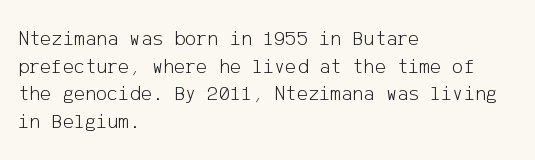
{"italic": "no", "bold": "no", "underline": "no", "align": "left", "line_spacing": "normal", "line_spacing_ratio": 1.32, "letter_spacing": "normal", "letter_spacing_em": 0.0, "glyph_px": 21}
